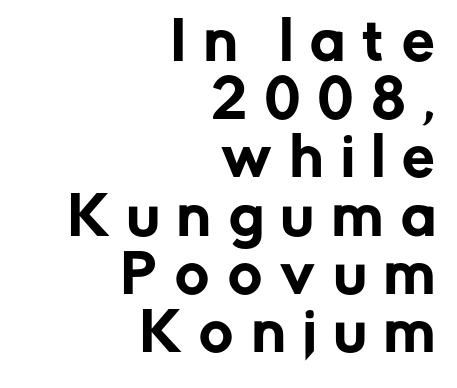
The image shows 52 px sans-serif type, upright; set right-aligned, tight line spacing (1.12x), unusually wide letter spacing (+0.35 em), not underlined; low stroke contrast and a medium x-height.
